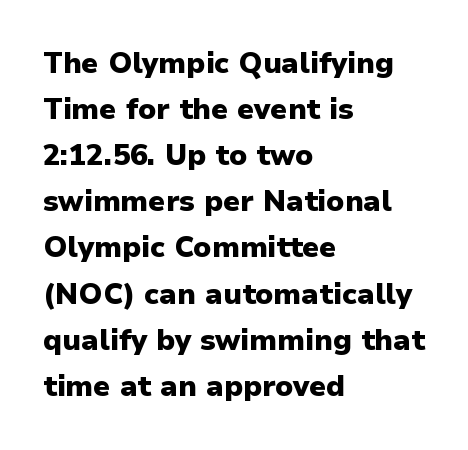
The image shows 29 px heavy sans-serif type, upright; set left-aligned, normal line spacing (1.59x), normal letter spacing, not underlined; low stroke contrast and a medium x-height.
